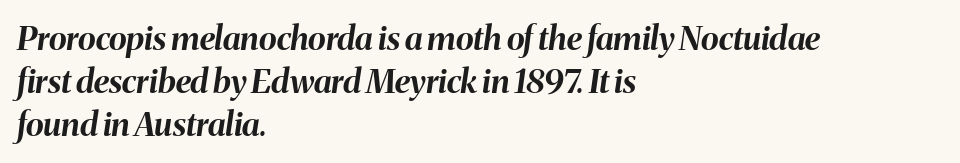
The image shows 33 px bold type, italic (leaning right); set left-aligned, normal line spacing (1.3x), normal letter spacing, not underlined; medium stroke contrast and a medium x-height.
